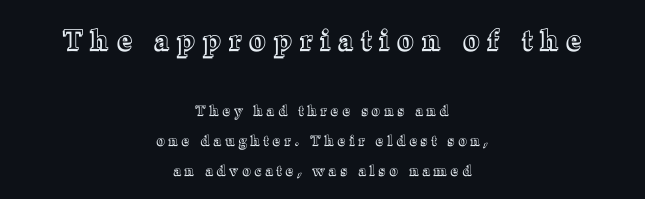
Q: Is the text italic (slanted)? A: No, it is upright.
Q: Is the text underlined? A: No.
Q: How is the paragraph aligned? A: Centered.
Q: Is the spacing between letters normal or unusually wide? A: Unusually wide.
Q: Is the spacing between lines tight, normal or loose? A: Loose.
Q: Which block of text is set in a larger size, the first (top) or the second (bottom)? A: The first (top) one.
Q: Width (condensed, normal, or wide)? A: Normal.
Q: x-height? A: Medium.
Q: Monospaced? A: No.
